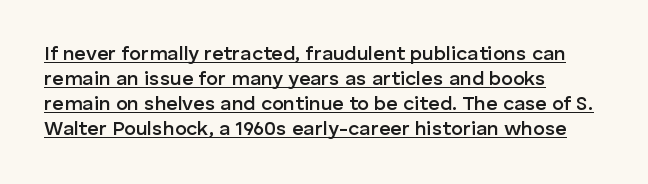
{"italic": "no", "bold": "semi", "underline": "yes", "align": "left", "line_spacing": "normal", "line_spacing_ratio": 1.25, "letter_spacing": "normal", "letter_spacing_em": 0.0, "glyph_px": 20}
